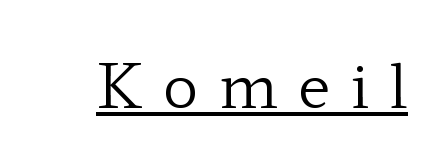
{"serif": "yes", "italic": "no", "bold": "no", "weight": "regular", "width": "wide", "stroke_contrast": "low", "x_height": "medium", "monospaced": "no", "underline": "yes", "letter_spacing": "wide", "letter_spacing_em": 0.33, "glyph_px": 60}
